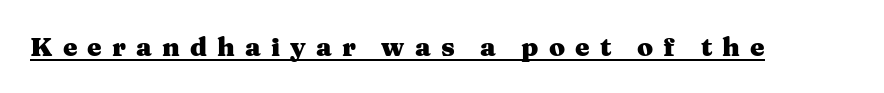
{"italic": "no", "bold": "yes", "underline": "yes", "letter_spacing": "wide", "letter_spacing_em": 0.39, "glyph_px": 26}
